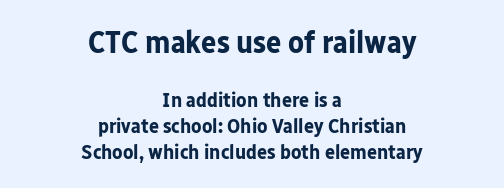
The area under the type is left untouched. Letterform terminals end flat and unadorned throughout the passage. Varying glyph widths throughout — classic text-font behaviour. The passage shown has conventional tracking throughout. Look at the stroke-to-counter ratio: heavy, a bold.
